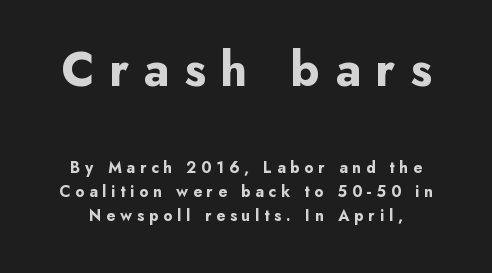
Q: Is the text bold? A: Yes.
Q: Is the text italic (slanted)? A: No, it is upright.
Q: Is the typeface a serif or a sans-serif typeface? A: Sans-serif.
Q: Is the text underlined? A: No.
Q: Is the spacing between letters normal or unusually wide? A: Unusually wide.
Q: Is the spacing between lines tight, normal or loose? A: Normal.
Q: Which block of text is set in a larger size, the first (top) or the second (bottom)? A: The first (top) one.
Q: Width (condensed, normal, or wide)? A: Normal.
Q: Stroke contrast? A: Low.
Q: x-height? A: Small.
Q: Monospaced? A: No.
